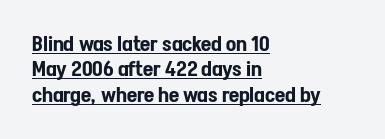
The image shows 21 px text type, upright; set left-aligned, line spacing 1.21x, normal letter spacing, underlined.
